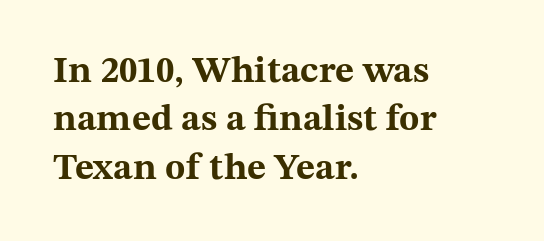
{"serif": "yes", "italic": "no", "bold": "yes", "weight": "bold", "width": "wide", "stroke_contrast": "medium", "x_height": "medium", "monospaced": "no", "underline": "no", "align": "left", "line_spacing": "normal", "line_spacing_ratio": 1.31, "letter_spacing": "normal", "letter_spacing_em": 0.0, "glyph_px": 37}
